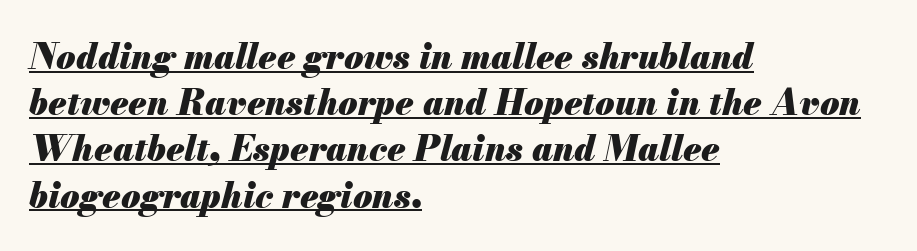
Honestly, the underline is the first thing you notice here. Every letter is thick-stroked: bold, no question. The passage shown is typed in a proportional face where columns would drift. Italic: yes, the glyphs are oblique. The tracking reads as untouched default to a designer's eye. The setting favours the left margin, as ordinary paragraphs usually do.
